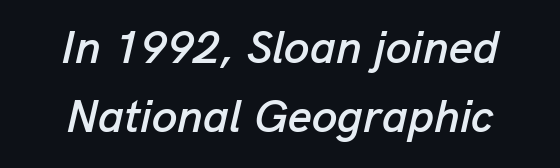
The image shows 46 px text type, italic (leaning right); set centered, normal line spacing (1.51x), normal letter spacing, not underlined; low stroke contrast and a medium x-height.
